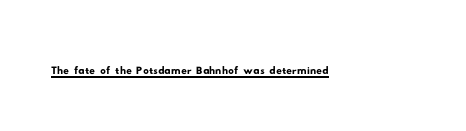
The font family rendered here belongs to the sans-serif group. Spacing verdict: proportional, widths tailored to each character. Glance below the letters and you will spot a drawn line. The face used here is rendered with its standard letterfit.
